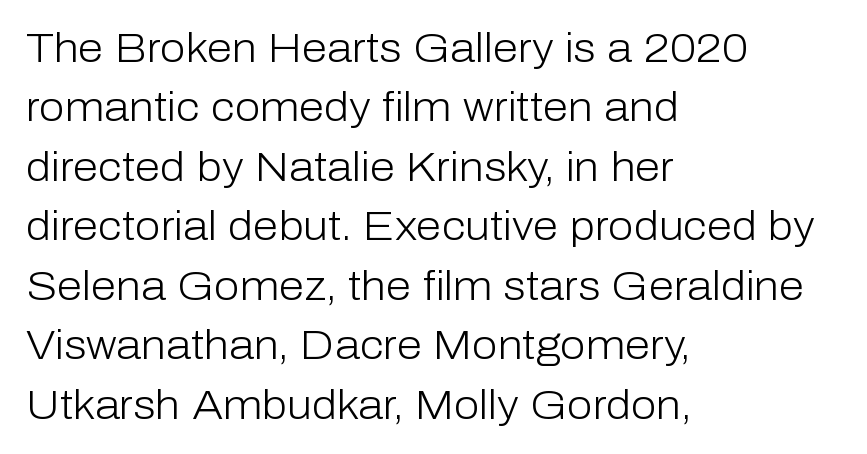
Q: Is the text bold? A: No.
Q: Is the text italic (slanted)? A: No, it is upright.
Q: Is the typeface a serif or a sans-serif typeface? A: Sans-serif.
Q: Is the text underlined? A: No.
Q: How is the paragraph aligned? A: Left-aligned.
Q: Is the spacing between letters normal or unusually wide? A: Normal.
Q: Is the spacing between lines tight, normal or loose? A: Normal.
Q: Width (condensed, normal, or wide)? A: Normal.
Q: Stroke contrast? A: Low.
Q: x-height? A: Medium.
Q: Monospaced? A: No.
